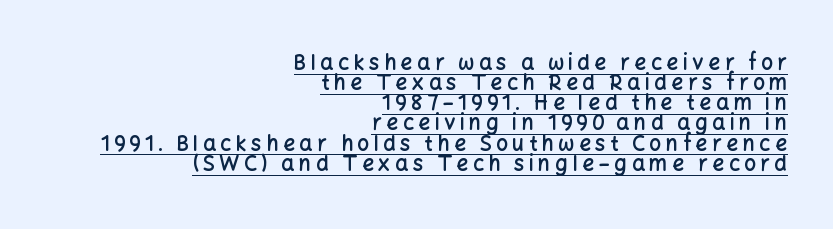
{"italic": "no", "bold": "semi", "underline": "yes", "align": "right", "line_spacing": "tight", "line_spacing_ratio": 0.96, "letter_spacing": "wide", "letter_spacing_em": 0.21, "glyph_px": 21}
